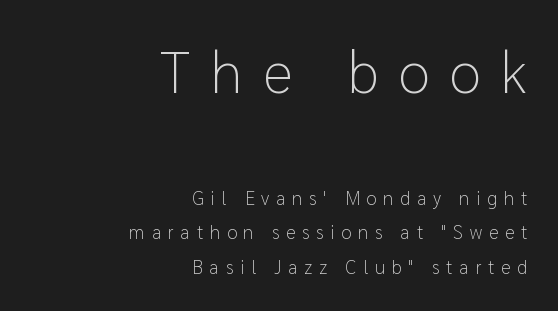
Q: Is the text bold? A: No.
Q: Is the text italic (slanted)? A: No, it is upright.
Q: Is the typeface a serif or a sans-serif typeface? A: Sans-serif.
Q: Is the text underlined? A: No.
Q: How is the paragraph aligned? A: Right-aligned.
Q: Is the spacing between letters normal or unusually wide? A: Unusually wide.
Q: Which block of text is set in a larger size, the first (top) or the second (bottom)? A: The first (top) one.
Q: Width (condensed, normal, or wide)? A: Normal.
Q: Stroke contrast? A: Low.
Q: x-height? A: Medium.
Q: Monospaced? A: No.
